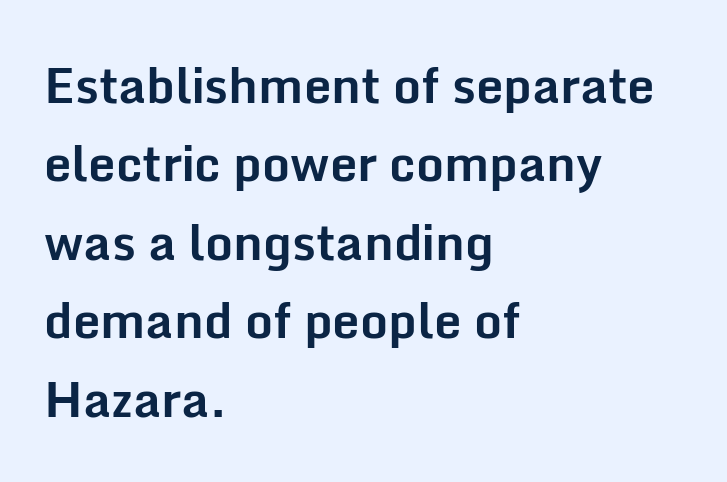
Spacing verdict: proportional, widths tailored to each character. Line starts are locked; line ends wander. Classification — sans serif. A typesetter would call this zero additional tracking.
